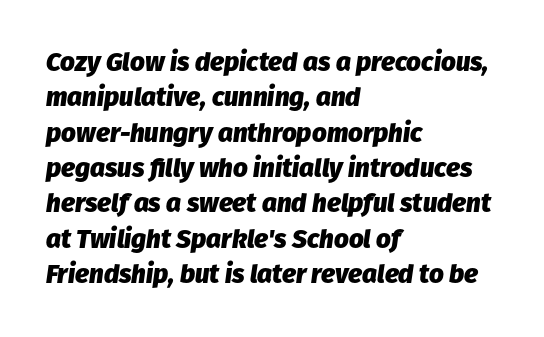
The image shows 26 px bold type, italic (leaning right); set left-aligned, normal line spacing (1.36x), normal letter spacing, not underlined.
